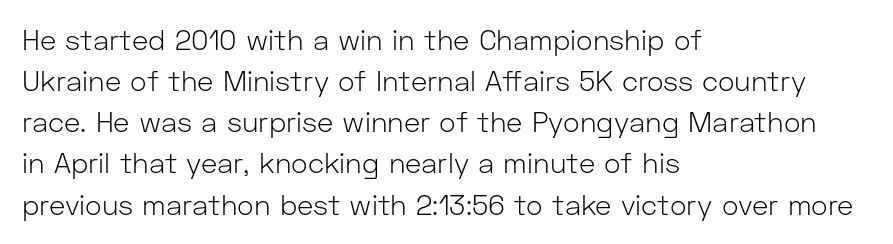
The image shows 28 px light sans-serif type, upright; set left-aligned, normal line spacing (1.47x), normal letter spacing, not underlined; low stroke contrast and a medium x-height.
